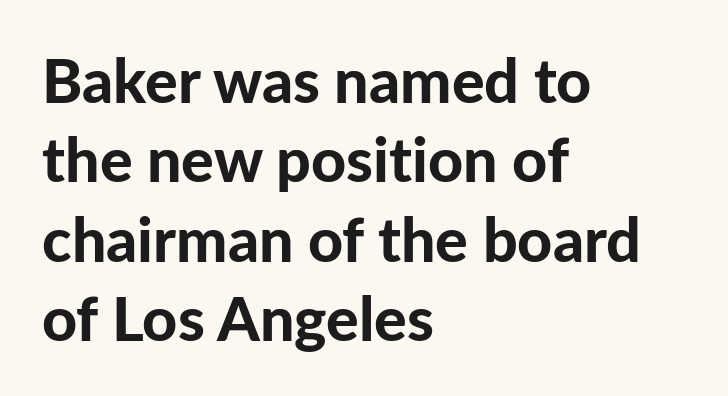
{"serif": "no", "italic": "no", "bold": "yes", "weight": "bold", "width": "normal", "stroke_contrast": "low", "x_height": "medium", "monospaced": "no", "underline": "no", "align": "left", "line_spacing": "normal", "line_spacing_ratio": 1.3, "letter_spacing": "normal", "letter_spacing_em": 0.0, "glyph_px": 61}
